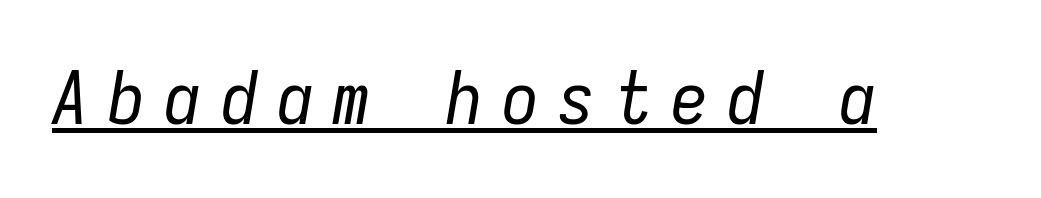
The image shows 74 px regular-weight, condensed type, italic (leaning right), monospaced; set unusually wide letter spacing (+0.26 em), underlined; low stroke contrast and a medium x-height.
